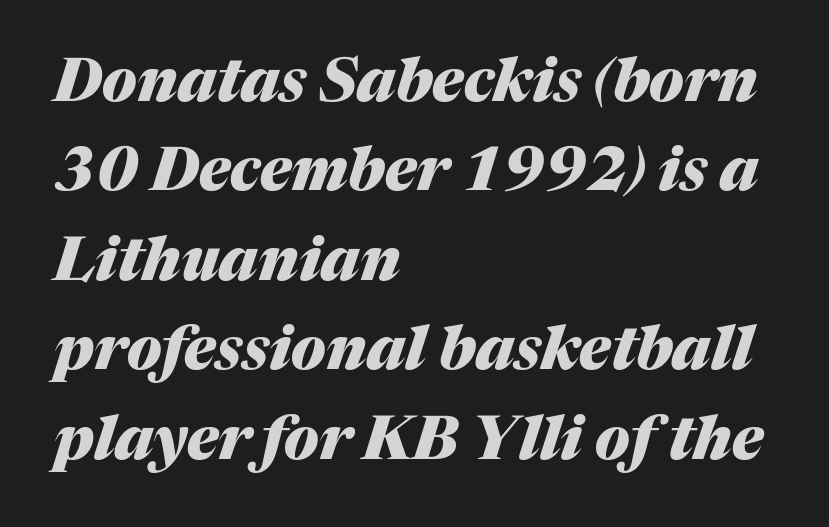
The specimen omits any rule beneath the text block's lines. Line beginnings align vertically; line endings do not. Compared with an ordinary text face, these strokes are far heavier — a full bold. The lettering tilts uniformly, giving the passage an italic look. Interline gaps are of average width in this sample. Nothing unusual about the tracking: characters are spaced as the font intends.
